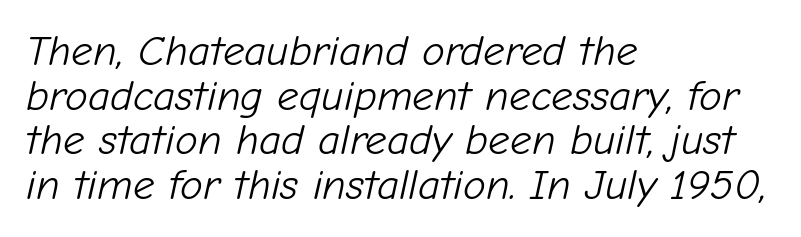
The image shows 43 px light type, italic (leaning right); set left-aligned, tight line spacing (1.04x), normal letter spacing, not underlined; low stroke contrast and a medium x-height.
